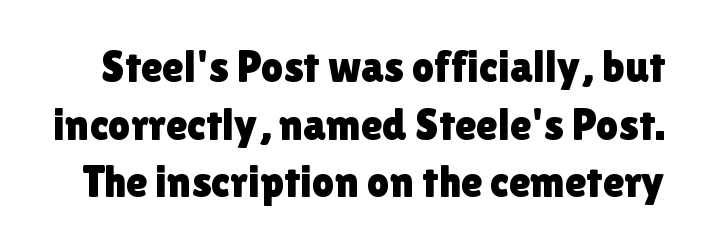
This sample keeps an unexceptional amount of space between lines. A bare baseline throughout the passage. Style check: upright. The rendering uses natural spacing where letterforms have individual widths. The tracking reads as untouched default to a designer's eye. Note: no serifs on the glyphs.
